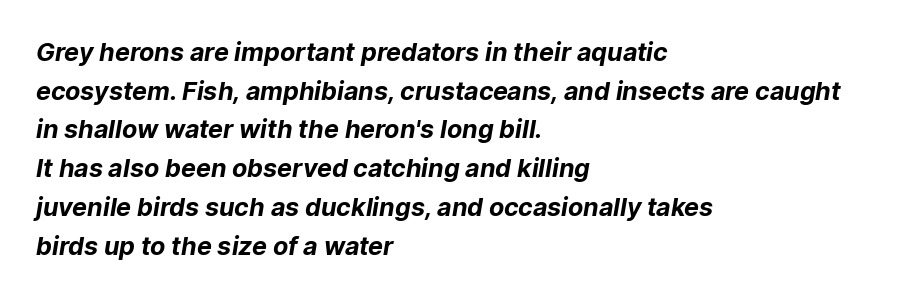
The ragged edge is on the right, which tells us the setting is flush left. Any mark beneath the type? The region is blank. The letters sit at their default tracking, neither squeezed nor spread. The face used here has the dense, thick strokes of a bold. Interline gaps are of average width in this sample.
